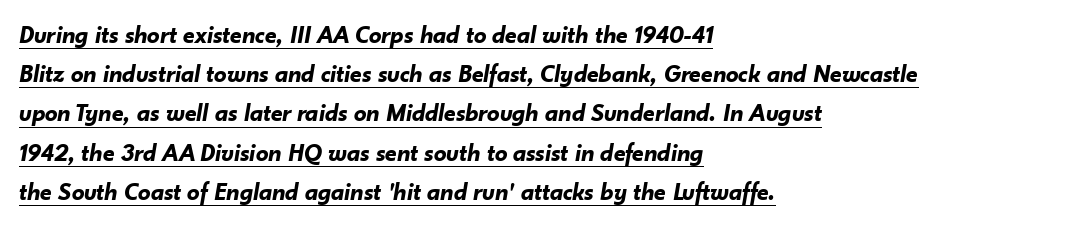
What decoration does the sample have? An underline. Pretty heavy lettering here — definitely bold. Summary of vertical rhythm: regular, with standard interline spacing. Look at the tracking — it's just the regular setting, nothing added. Tall strokes in this sample are angled rather than plumb. Casual observation: everything's shoved over to the left.
